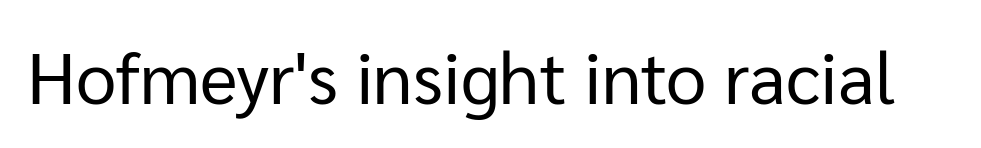
{"serif": "no", "italic": "no", "bold": "no", "weight": "regular", "width": "normal", "stroke_contrast": "low", "x_height": "medium", "monospaced": "no", "underline": "no", "letter_spacing": "normal", "letter_spacing_em": 0.0, "glyph_px": 72}
